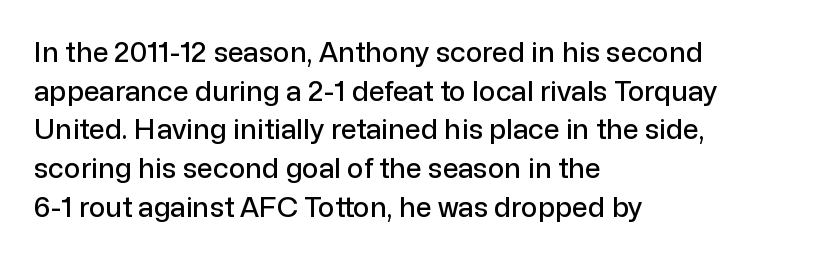
Q: Is the text italic (slanted)? A: No, it is upright.
Q: Is the typeface a serif or a sans-serif typeface? A: Sans-serif.
Q: Is the text underlined? A: No.
Q: How is the paragraph aligned? A: Left-aligned.
Q: Is the spacing between letters normal or unusually wide? A: Normal.
Q: Is the spacing between lines tight, normal or loose? A: Normal.
Q: Width (condensed, normal, or wide)? A: Normal.
Q: Stroke contrast? A: Low.
Q: x-height? A: Medium.
Q: Monospaced? A: No.
